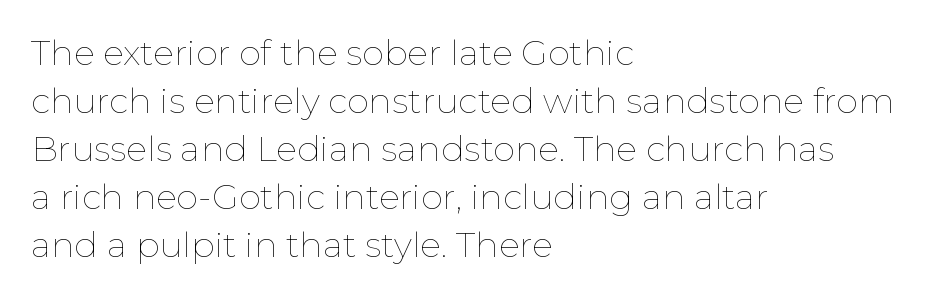
The image shows 35 px thin type, upright; set left-aligned, normal line spacing (1.37x), normal letter spacing, not underlined; low stroke contrast and a medium x-height.
